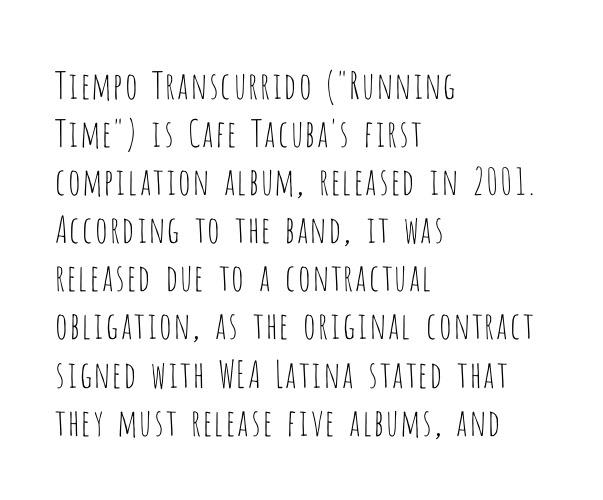
The passage shown has conventional tracking throughout. Look at the bottom of the vertical strokes: they stop flat, with no serifs. Proportional: the letters do not fall into vertical columns. Summary of vertical rhythm: regular, with standard interline spacing. Compared with a typical body face, this is equally light or lighter still. Bare-footed words on every line.
